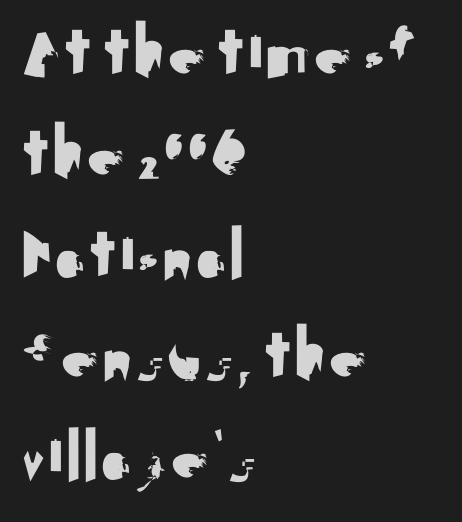
{"serif": "no", "italic": "no", "width": "normal", "stroke_contrast": "medium", "x_height": "small", "monospaced": "no", "underline": "no", "align": "left", "line_spacing": "normal", "line_spacing_ratio": 1.33, "letter_spacing": "normal", "letter_spacing_em": 0.0, "glyph_px": 76}
